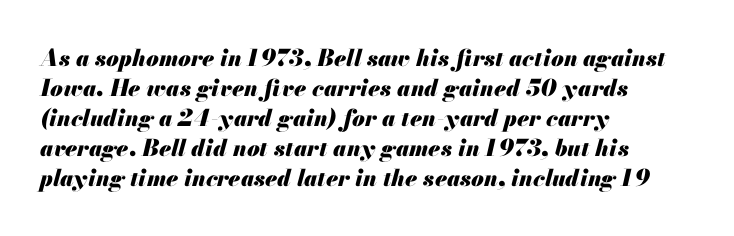
Q: Is the text bold? A: Yes.
Q: Is the text italic (slanted)? A: Yes, it leans right by about 13 degrees.
Q: Is the text underlined? A: No.
Q: How is the paragraph aligned? A: Left-aligned.
Q: Is the spacing between letters normal or unusually wide? A: Normal.
Q: Is the spacing between lines tight, normal or loose? A: Normal.
